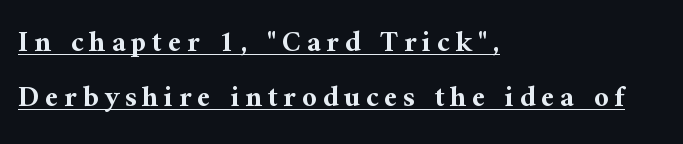
These words are printed bold, with thick strokes throughout. Varying glyph widths throughout — classic text-font behaviour. Notice how the stems are strictly vertical — no italics here. In terms of leading, this rendering errs on the spacious side.
